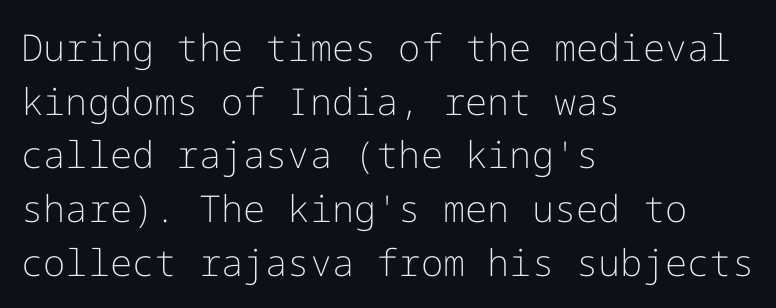
Q: Is the text bold? A: No.
Q: Is the text italic (slanted)? A: No, it is upright.
Q: Is the typeface a serif or a sans-serif typeface? A: Sans-serif.
Q: Is the text underlined? A: No.
Q: How is the paragraph aligned? A: Left-aligned.
Q: Is the spacing between letters normal or unusually wide? A: Normal.
Q: Is the spacing between lines tight, normal or loose? A: Normal.
Q: Width (condensed, normal, or wide)? A: Normal.
Q: Stroke contrast? A: Low.
Q: x-height? A: Medium.
